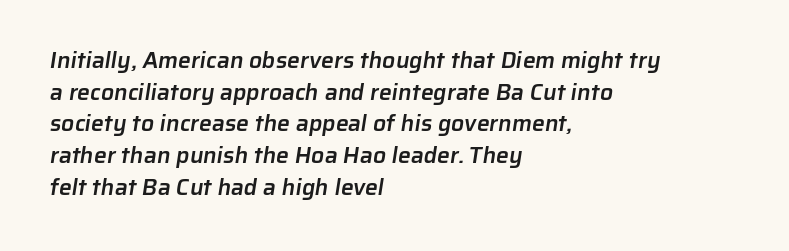
{"bold": "semi", "underline": "no", "align": "left", "line_spacing": "normal", "line_spacing_ratio": 1.38, "letter_spacing": "normal", "letter_spacing_em": 0.0, "glyph_px": 23}
